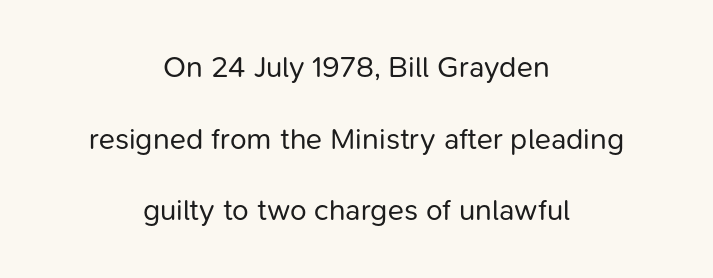
Compared with a typical body face, this is equally light or lighter still. The baseline area is clear. Characters follow at the spacing the type designer built in. Reading down the column, the eye jumps a long way to each next line. The typography opts for an upright posture over an oblique one.
